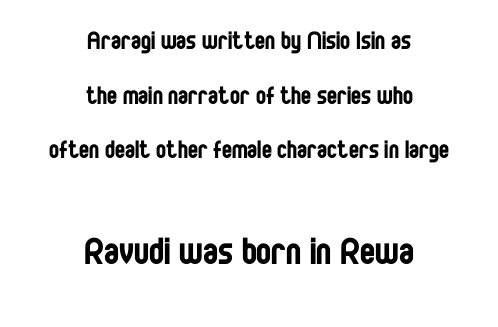
Q: Is the text bold? A: No.
Q: Is the text italic (slanted)? A: No, it is upright.
Q: Is the typeface a serif or a sans-serif typeface? A: Sans-serif.
Q: Is the text underlined? A: No.
Q: How is the paragraph aligned? A: Centered.
Q: Is the spacing between letters normal or unusually wide? A: Normal.
Q: Which block of text is set in a larger size, the first (top) or the second (bottom)? A: The second (bottom) one.
Q: Width (condensed, normal, or wide)? A: Condensed.
Q: Stroke contrast? A: Low.
Q: x-height? A: Large.
Q: Monospaced? A: No.
